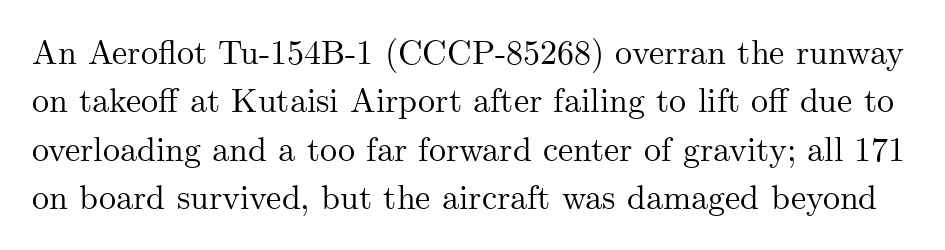
The image shows 34 px serif type, upright; set normal line spacing (1.42x), normal letter spacing, not underlined; medium stroke contrast and a small x-height.
